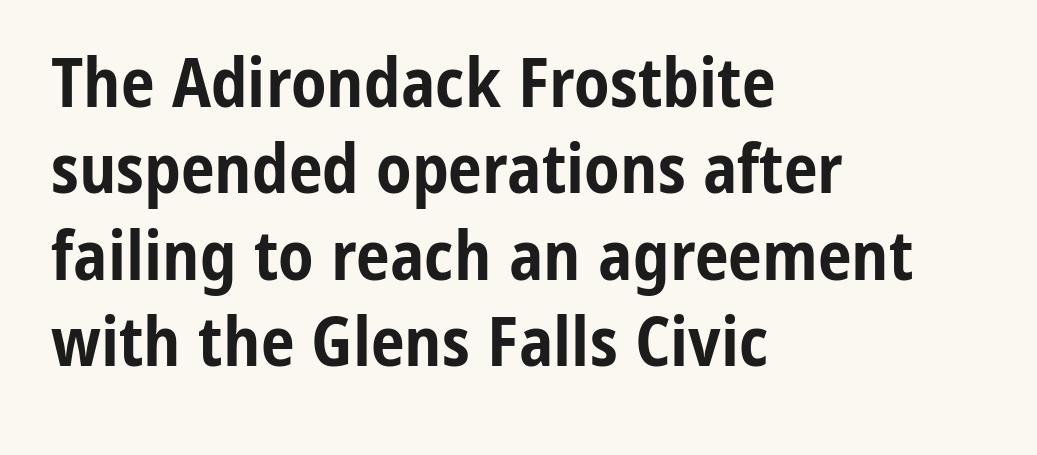
The lines in this sample share a left origin and differ only in where they stop. The face used here is a sans, in the tradition of grotesques and geometrics. Compared with an ordinary text face, these strokes are far heavier — a full bold. Here the designer chose a conventional face with non-uniform glyph widths. Inter-character spacing is left at the font's built-in metrics. In terms of posture, this sample is upright.
